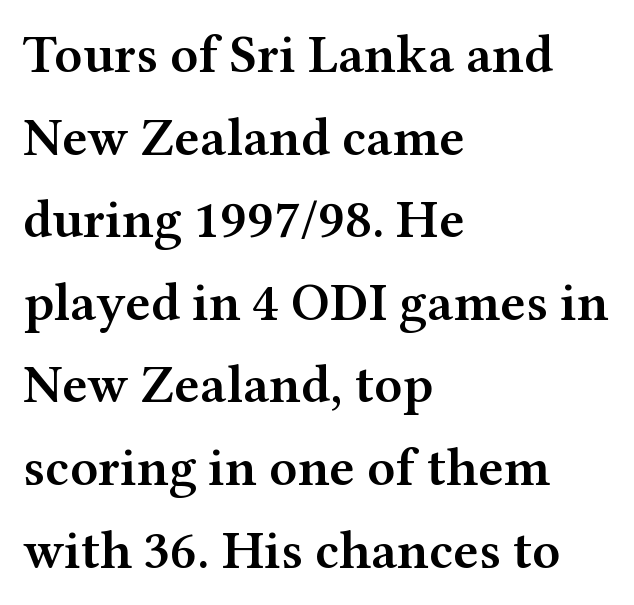
The image shows 54 px semibold, wide serif type, upright; set left-aligned, normal line spacing (1.53x), normal letter spacing, not underlined; medium stroke contrast and a medium x-height.
